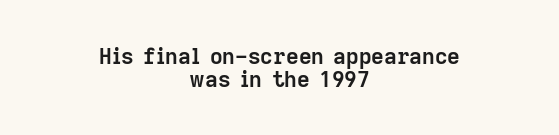
{"italic": "no", "bold": "yes", "underline": "no", "align": "center", "line_spacing": "tight", "line_spacing_ratio": 1.04, "letter_spacing": "normal", "letter_spacing_em": 0.0, "glyph_px": 22}
